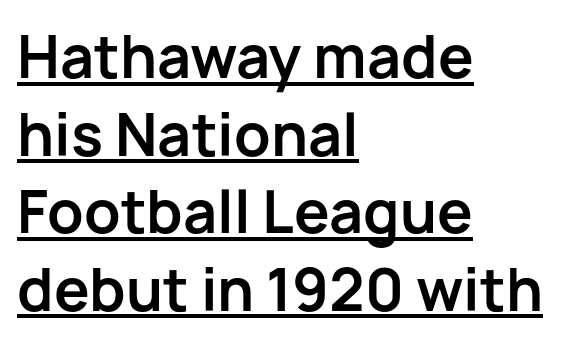
This sample uses plain, unmodified letter spacing. Honestly, the row spacing looks completely unremarkable. All the whitespace from short lines collects on the right. You can tell from the bare stems that sans-serif type was used. A typesetter would call this proportional, since set widths differ per character. Italic? Not at all — the glyphs are vertical.
